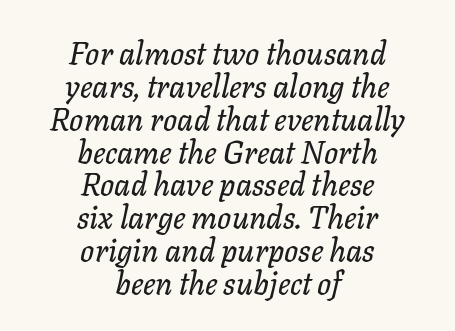
Q: Is the text italic (slanted)? A: Yes, it leans right by about 11 degrees.
Q: Is the text underlined? A: No.
Q: How is the paragraph aligned? A: Centered.
Q: Is the spacing between letters normal or unusually wide? A: Normal.
Q: Is the spacing between lines tight, normal or loose? A: Tight.
Q: Width (condensed, normal, or wide)? A: Normal.
Q: Stroke contrast? A: Low.
Q: x-height? A: Medium.
Q: Monospaced? A: No.
